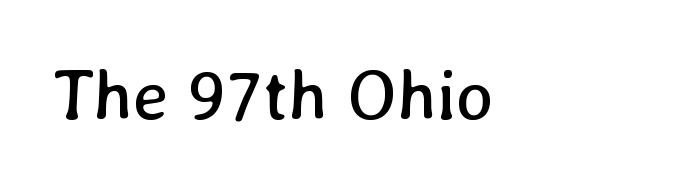
The image shows 71 px regular-weight type; set normal letter spacing, not underlined; low stroke contrast and a medium x-height.
